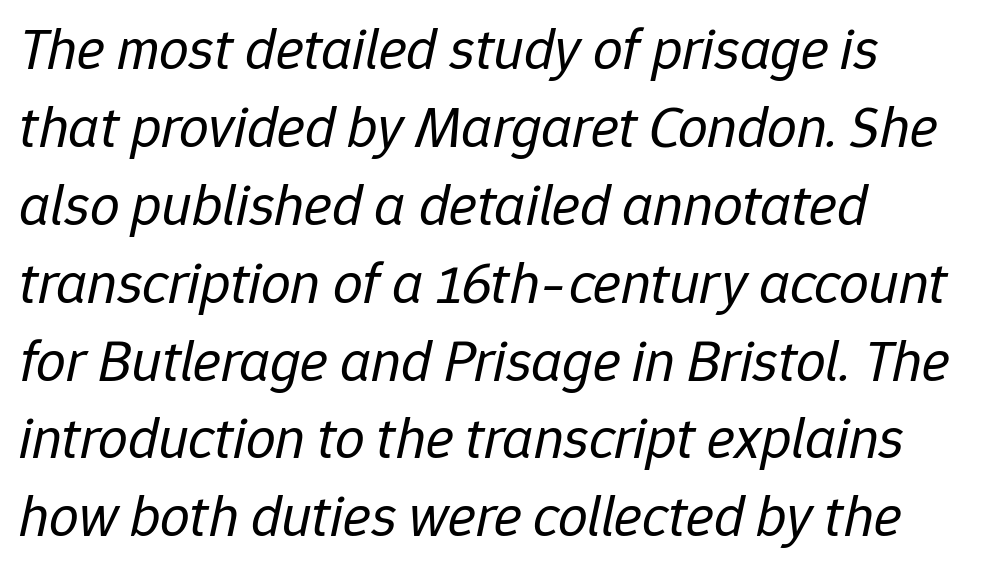
The image shows 59 px regular-weight type, italic (leaning right); set left-aligned, normal line spacing (1.32x), normal letter spacing, not underlined; low stroke contrast and a medium x-height.
